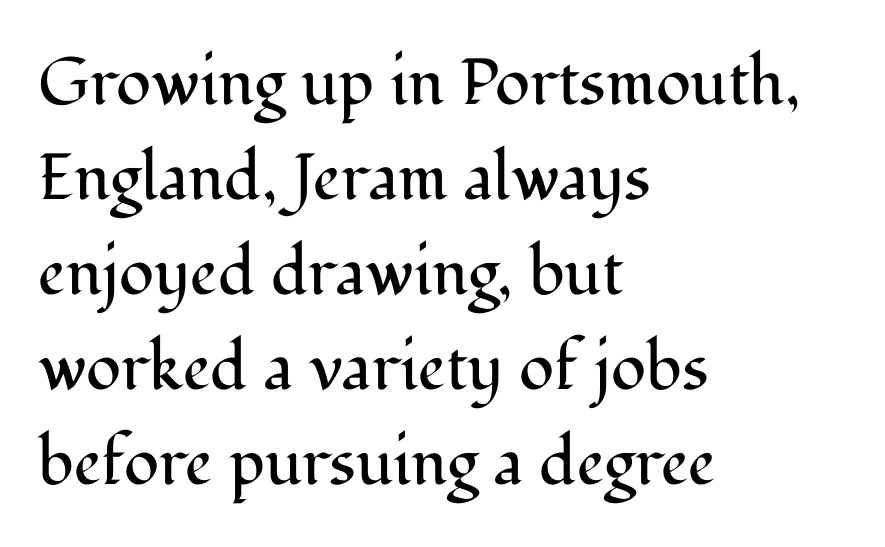
Nobody touched the tracking dial on this one. When letters stand straight like this, we call the style roman or upright. Each stroke keeps to a modest, everyday thickness or less. The letters advance in unequal steps, a hallmark of proportional type. If you measured baseline to baseline, you'd find a middling distance.
